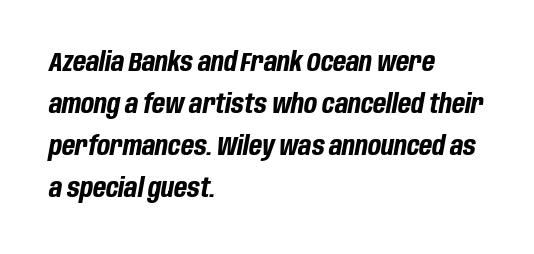
{"italic": "yes", "lean": "right", "slant_degrees": 10, "bold": "yes", "underline": "no", "align": "left", "line_spacing": "normal", "line_spacing_ratio": 1.56, "letter_spacing": "normal", "letter_spacing_em": 0.0, "glyph_px": 27}
